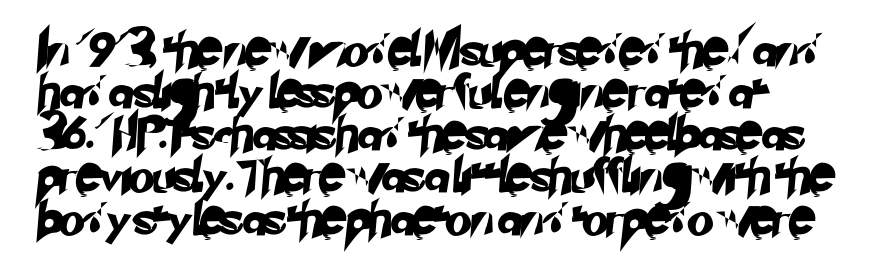
{"serif": "no", "width": "normal", "stroke_contrast": "low", "x_height": "small", "monospaced": "no", "underline": "no", "line_spacing_ratio": 1.24, "letter_spacing": "normal", "letter_spacing_em": 0.0, "glyph_px": 34}
